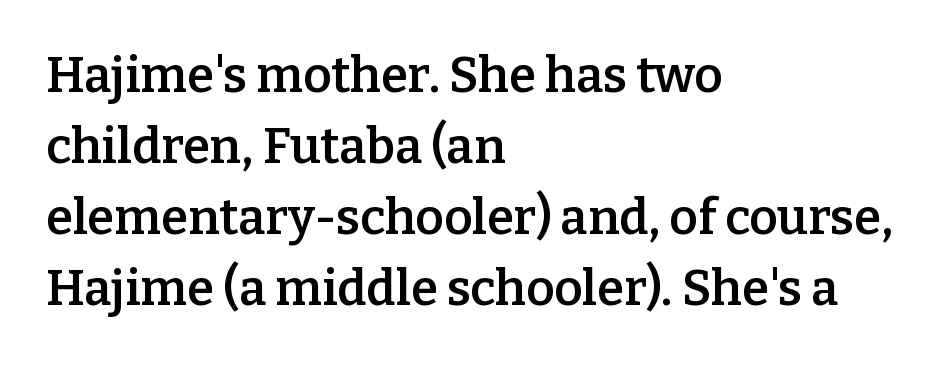
{"serif": "yes", "italic": "no", "bold": "semi", "weight": "semibold", "width": "normal", "stroke_contrast": "low", "x_height": "medium", "monospaced": "no", "underline": "no", "align": "left", "line_spacing": "normal", "line_spacing_ratio": 1.45, "letter_spacing": "normal", "letter_spacing_em": 0.0, "glyph_px": 49}
